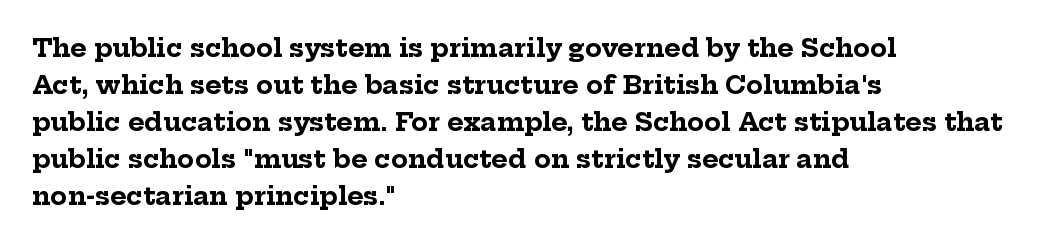
The image shows 25 px bold type, upright; set left-aligned, normal line spacing (1.48x), normal letter spacing, not underlined.
